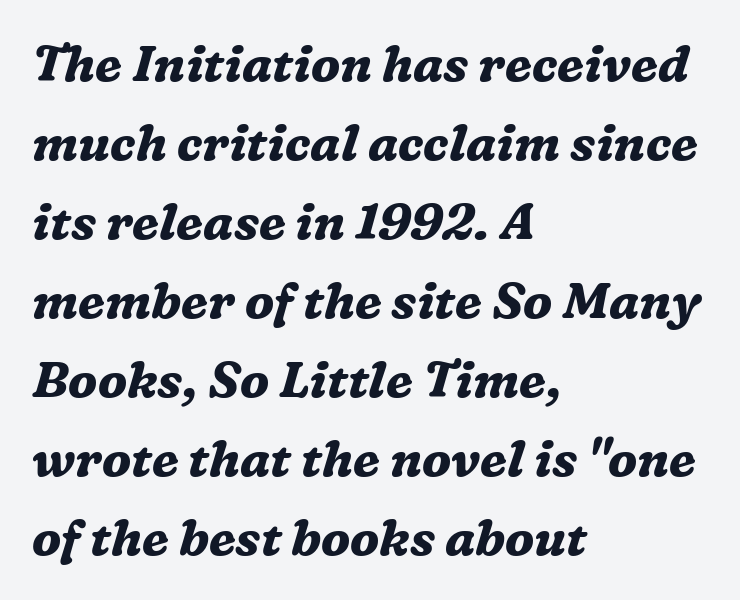
Q: Is the text bold? A: Yes.
Q: Is the text italic (slanted)? A: Yes, it leans right by about 16 degrees.
Q: Is the typeface a serif or a sans-serif typeface? A: Serif.
Q: Is the text underlined? A: No.
Q: How is the paragraph aligned? A: Left-aligned.
Q: Is the spacing between letters normal or unusually wide? A: Normal.
Q: Is the spacing between lines tight, normal or loose? A: Normal.
Q: Width (condensed, normal, or wide)? A: Normal.
Q: Stroke contrast? A: Medium.
Q: x-height? A: Medium.
Q: Monospaced? A: No.
